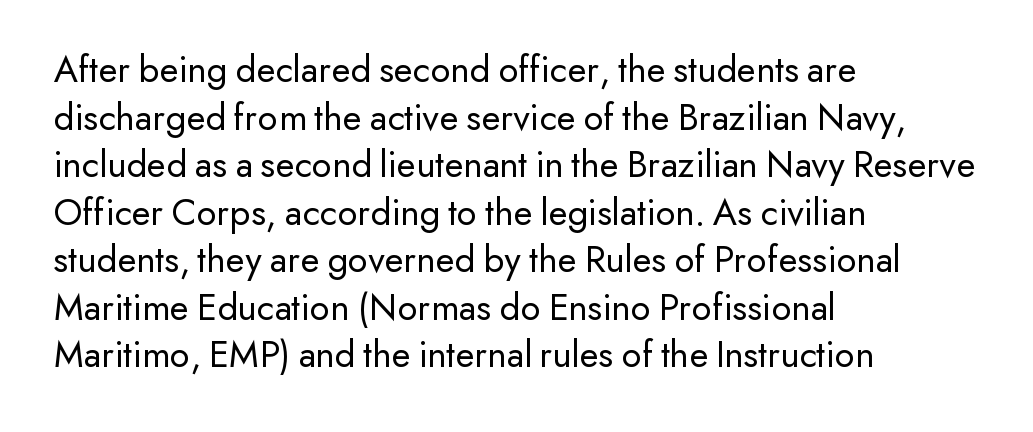
{"serif": "no", "italic": "no", "bold": "no", "weight": "regular", "width": "normal", "stroke_contrast": "low", "x_height": "small", "monospaced": "no", "underline": "no", "align": "left", "line_spacing_ratio": 1.22, "letter_spacing": "normal", "letter_spacing_em": 0.0, "glyph_px": 39}
